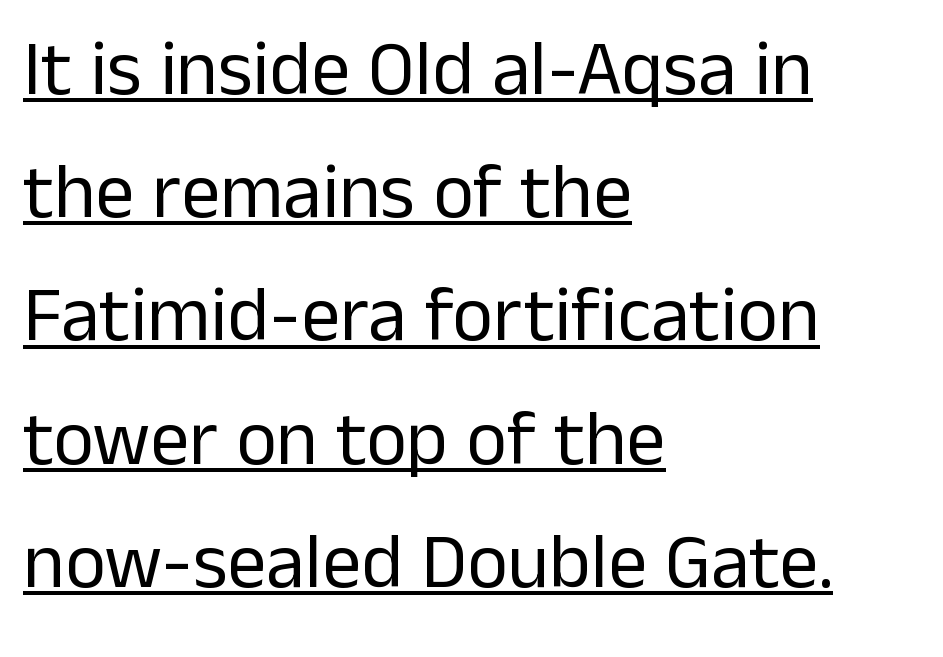
{"serif": "no", "italic": "no", "bold": "no", "weight": "regular", "width": "normal", "stroke_contrast": "low", "x_height": "medium", "monospaced": "no", "underline": "yes", "align": "left", "line_spacing": "normal", "line_spacing_ratio": 1.58, "letter_spacing": "normal", "letter_spacing_em": 0.0, "glyph_px": 78}
